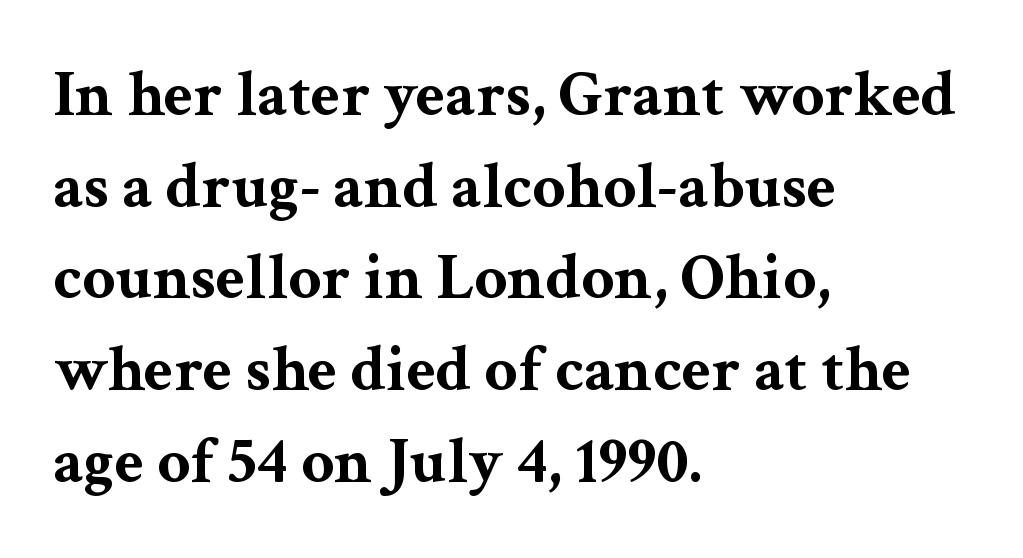
Q: Is the text bold? A: Yes.
Q: Is the text italic (slanted)? A: No, it is upright.
Q: Is the typeface a serif or a sans-serif typeface? A: Serif.
Q: Is the text underlined? A: No.
Q: How is the paragraph aligned? A: Left-aligned.
Q: Is the spacing between letters normal or unusually wide? A: Normal.
Q: Is the spacing between lines tight, normal or loose? A: Normal.
Q: Width (condensed, normal, or wide)? A: Wide.
Q: Stroke contrast? A: Medium.
Q: x-height? A: Medium.
Q: Monospaced? A: No.
